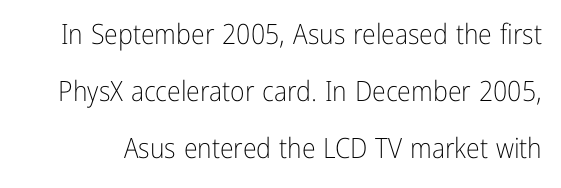
Q: Is the text bold? A: No.
Q: Is the text italic (slanted)? A: No, it is upright.
Q: Is the typeface a serif or a sans-serif typeface? A: Sans-serif.
Q: Is the text underlined? A: No.
Q: Is the spacing between letters normal or unusually wide? A: Normal.
Q: Is the spacing between lines tight, normal or loose? A: Loose.
Q: Width (condensed, normal, or wide)? A: Condensed.
Q: Stroke contrast? A: Low.
Q: x-height? A: Medium.
Q: Monospaced? A: No.
